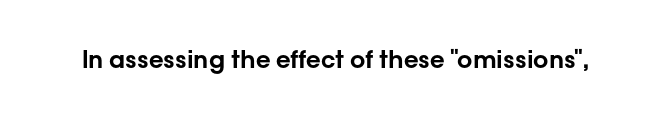
Q: Is the text italic (slanted)? A: No, it is upright.
Q: Is the text underlined? A: No.
Q: Is the spacing between letters normal or unusually wide? A: Normal.
